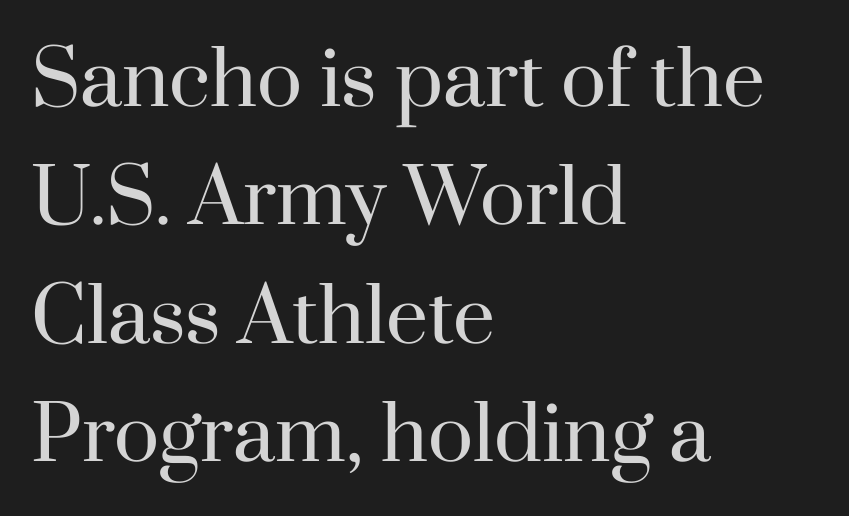
How are the letters spaced? Ordinarily, with no added tracking. Italic: no, the glyphs are upright roman. The rendering uses natural spacing where letterforms have individual widths. This is serif lettering, the kind often seen in printed books. One glance says typical: line gaps are just what's usual. The gap between lines stays unmarked.
